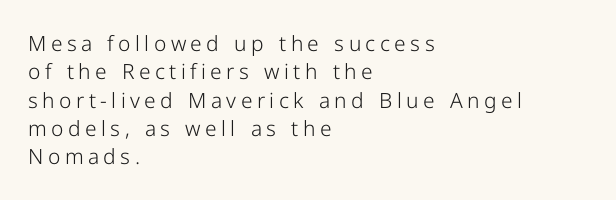
The image shows 21 px text type, upright; set left-aligned, normal line spacing (1.35x), unusually wide letter spacing (+0.21 em), not underlined.
